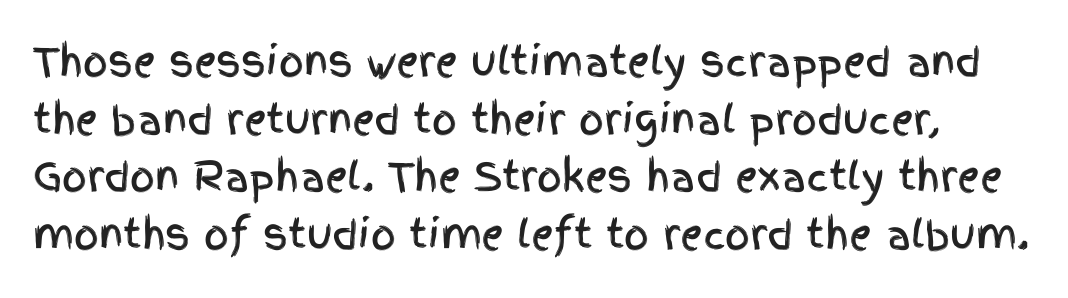
The type is set solid horizontally, with unmodified tracking. The specimen reads as upright at a glance. One glance says typical: line gaps are just what's usual. Decoration check: the copy has no underline.
